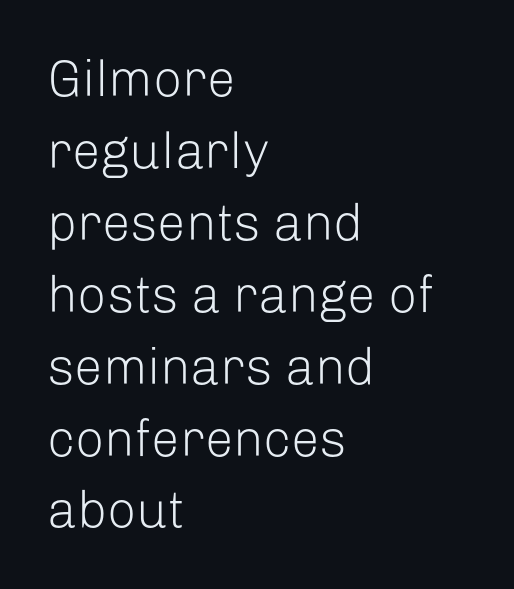
The image shows 51 px light sans-serif type, upright; set left-aligned, normal line spacing (1.41x), normal letter spacing, not underlined; low stroke contrast and a medium x-height.
